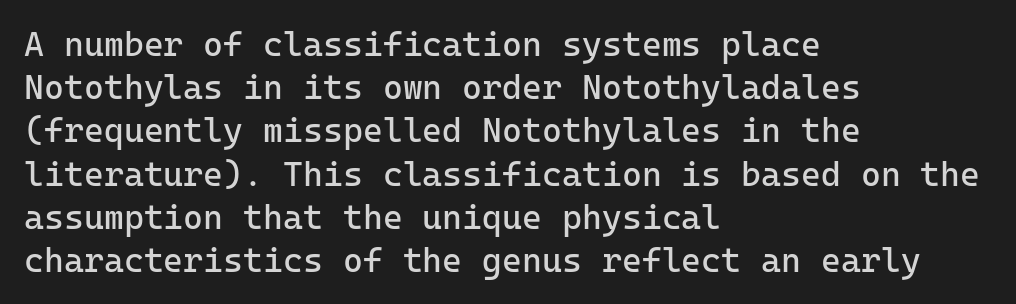
Q: Is the text bold? A: No.
Q: Is the text italic (slanted)? A: No, it is upright.
Q: Is the typeface a serif or a sans-serif typeface? A: Sans-serif.
Q: Is the text underlined? A: No.
Q: How is the paragraph aligned? A: Left-aligned.
Q: Is the spacing between letters normal or unusually wide? A: Normal.
Q: Is the spacing between lines tight, normal or loose? A: Normal.
Q: Width (condensed, normal, or wide)? A: Normal.
Q: Stroke contrast? A: Low.
Q: x-height? A: Medium.
Q: Monospaced? A: Yes.
